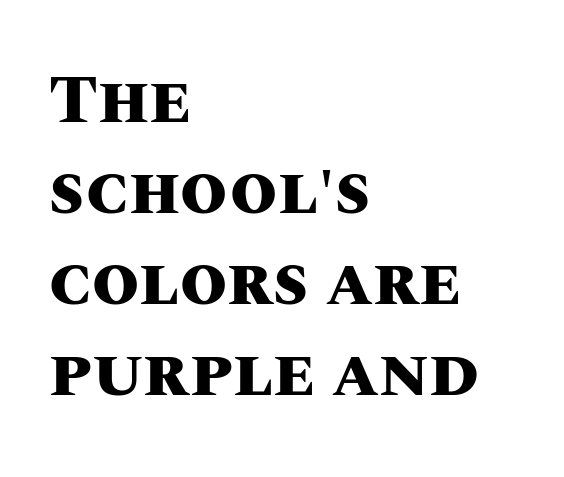
The specimen reads as upright at a glance. The rag falls on the right side of this text block. This sample has the flowing, uneven cadence of proportional lettering. The space directly below the letters is spotless. The face used here has the dense, thick strokes of a bold.
